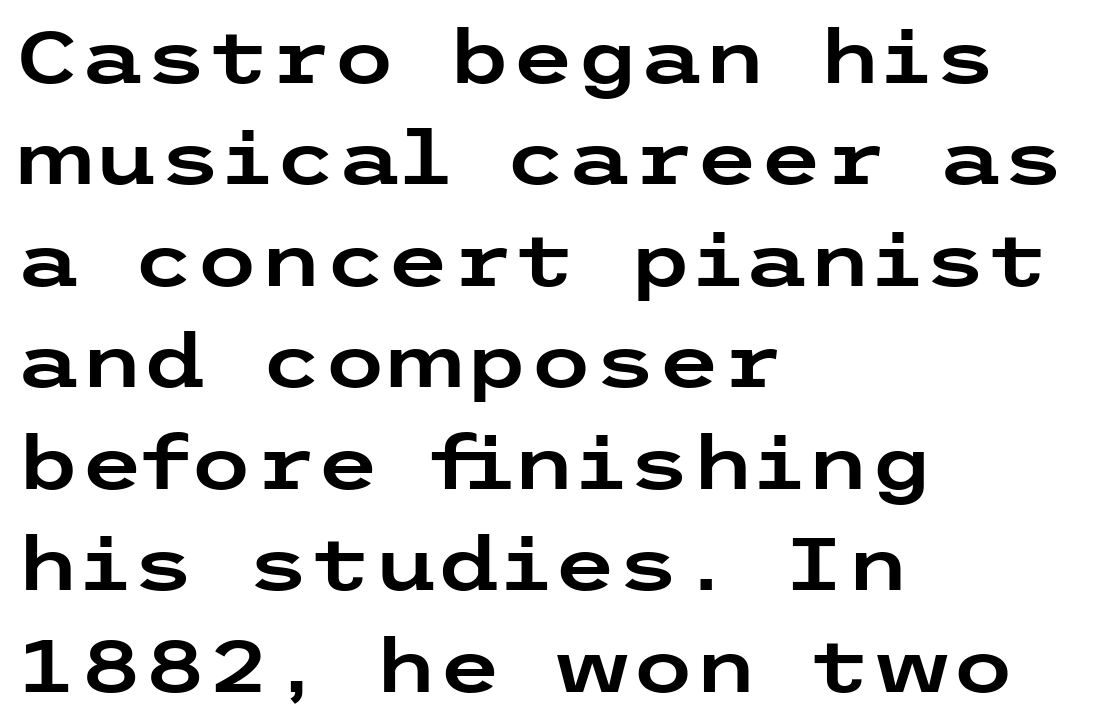
Is there much room between lines? A standard amount, neither cramped nor airy. The typeface chosen for these lines omits serifs. Unmarked baselines from the first word to the last. Unlike italic type, these characters show no tilt at all. Alignment: flush left. A typesetter would call this zero additional tracking.
